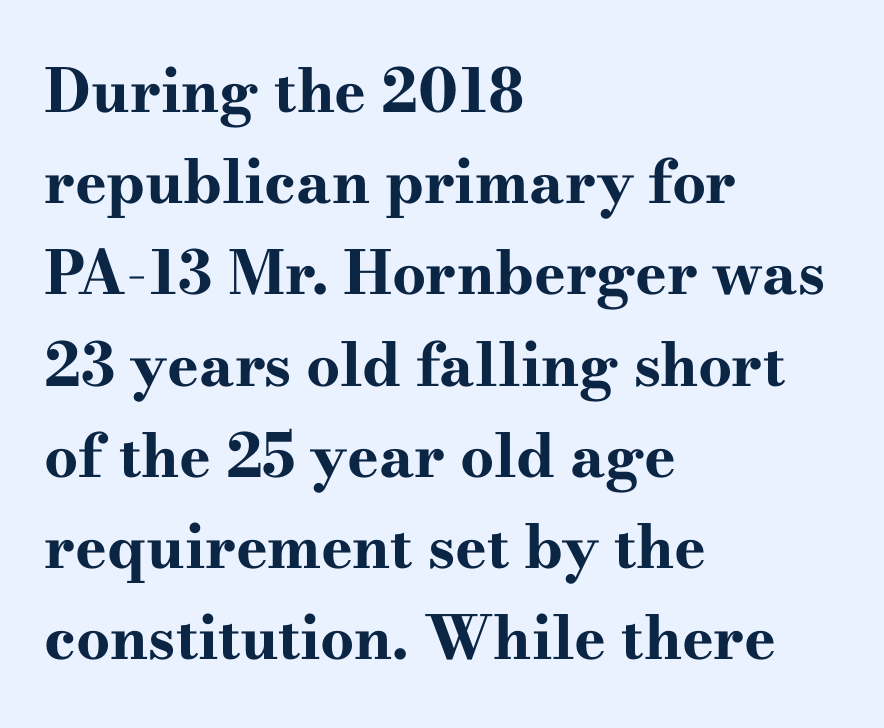
The image shows 60 px bold, wide serif type, upright; set left-aligned, normal line spacing (1.52x), normal letter spacing, not underlined; high stroke contrast and a small x-height.
